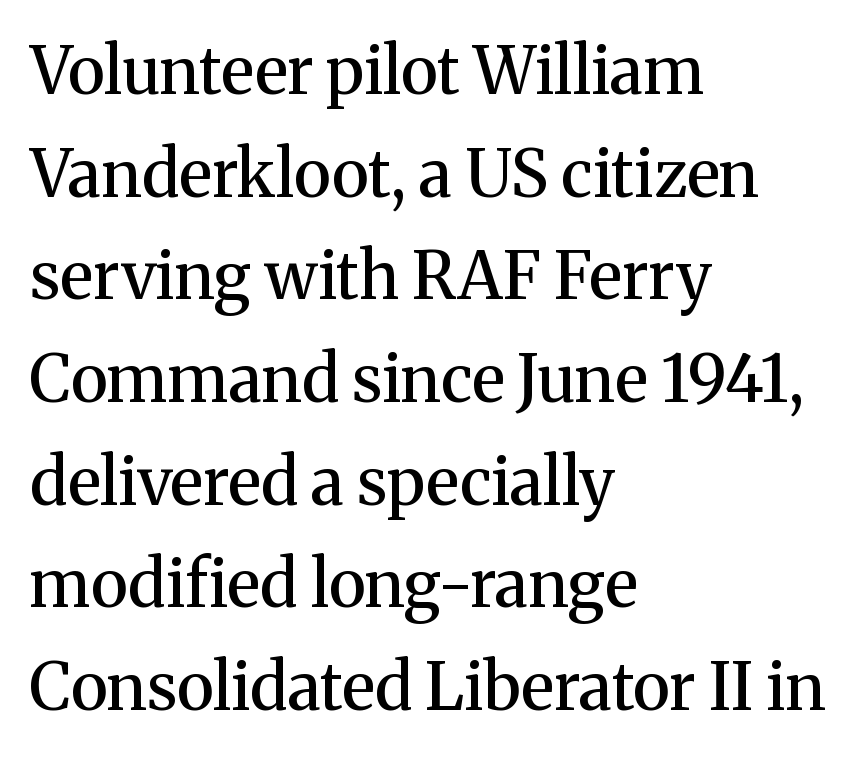
{"serif": "yes", "italic": "no", "bold": "semi", "weight": "semibold", "width": "normal", "stroke_contrast": "medium", "x_height": "medium", "monospaced": "no", "underline": "no", "align": "left", "line_spacing": "normal", "line_spacing_ratio": 1.58, "letter_spacing": "normal", "letter_spacing_em": 0.0, "glyph_px": 65}
